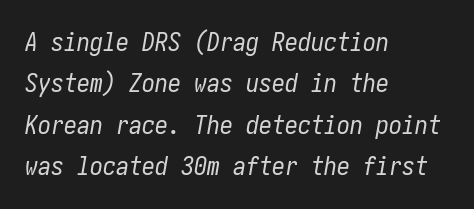
Horizontal bands of white between lines are of average thickness. Has an underline been added? It has not. The ragged edge is on the right, which tells us the setting is flush left. The rendering keeps characters at their native spacing. The axis of the letterforms is tilted away from vertical. Heft: none added — not bold.
